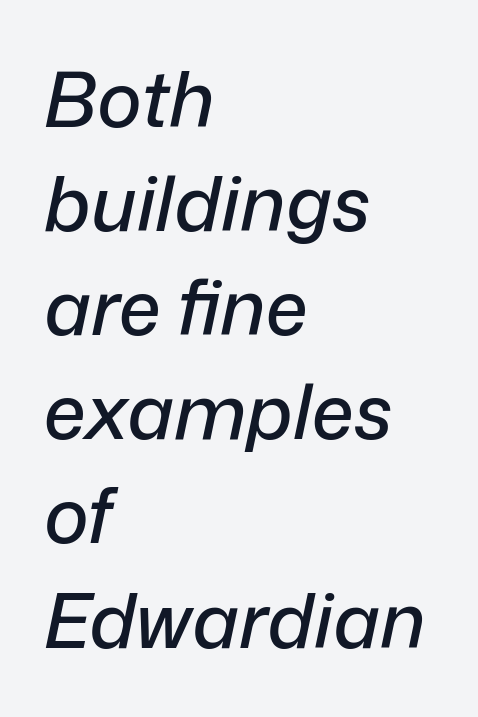
Q: Is the text italic (slanted)? A: Yes, it leans right by about 12 degrees.
Q: Is the text underlined? A: No.
Q: How is the paragraph aligned? A: Left-aligned.
Q: Is the spacing between letters normal or unusually wide? A: Normal.
Q: Is the spacing between lines tight, normal or loose? A: Normal.
Q: Width (condensed, normal, or wide)? A: Normal.
Q: Stroke contrast? A: Low.
Q: x-height? A: Medium.
Q: Monospaced? A: No.
